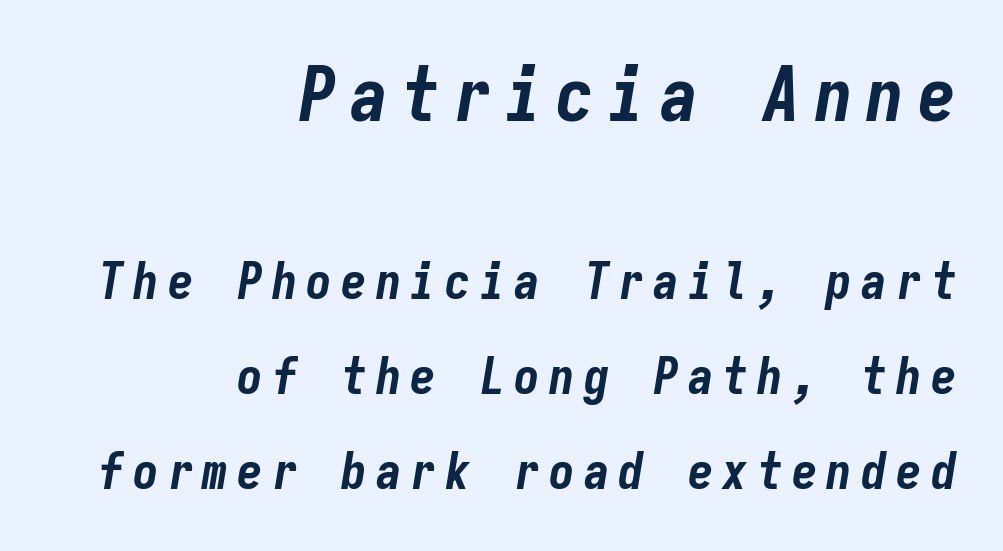
The image shows 76 px bold, condensed type, italic (leaning right), monospaced; set right-aligned, line spacing 1.86x, not underlined; the first (top) block is 1.49x larger; low stroke contrast and a medium x-height.
